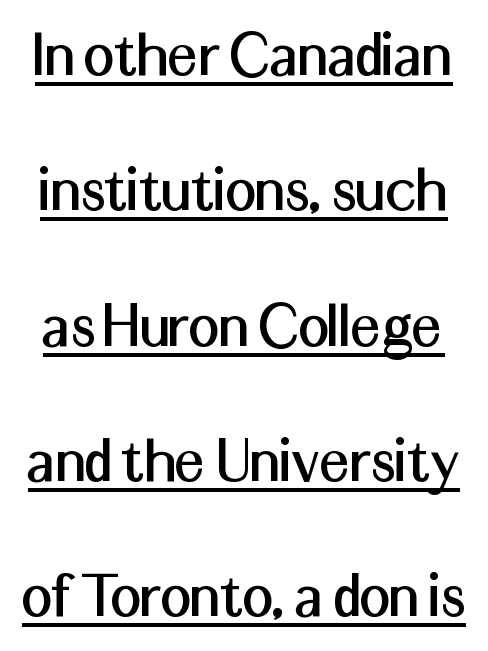
{"serif": "no", "italic": "no", "width": "normal", "stroke_contrast": "medium", "x_height": "medium", "monospaced": "no", "underline": "yes", "line_spacing": "loose", "line_spacing_ratio": 1.99, "letter_spacing": "normal", "letter_spacing_em": 0.0, "glyph_px": 68}
